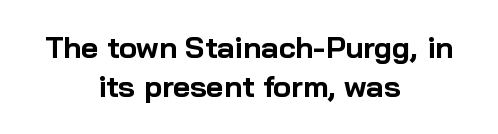
Q: Is the text bold? A: Yes.
Q: Is the text italic (slanted)? A: No, it is upright.
Q: Is the typeface a serif or a sans-serif typeface? A: Sans-serif.
Q: Is the text underlined? A: No.
Q: How is the paragraph aligned? A: Centered.
Q: Is the spacing between letters normal or unusually wide? A: Normal.
Q: Is the spacing between lines tight, normal or loose? A: Normal.
Q: Width (condensed, normal, or wide)? A: Normal.
Q: Stroke contrast? A: Low.
Q: x-height? A: Medium.
Q: Monospaced? A: No.
